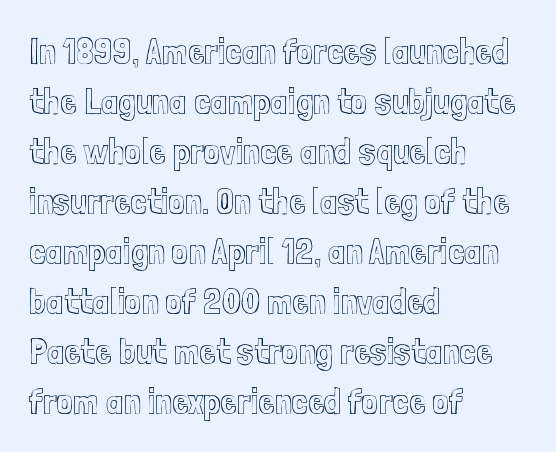
The image shows 37 px condensed type, upright; set left-aligned, normal line spacing (1.35x), normal letter spacing, not underlined; a medium x-height.
